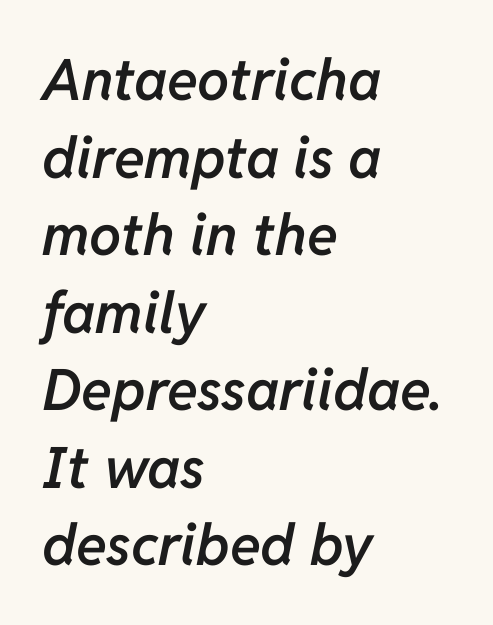
The image shows 57 px semibold type, italic (leaning right); set left-aligned, normal line spacing (1.36x), normal letter spacing, not underlined; low stroke contrast and a medium x-height.
